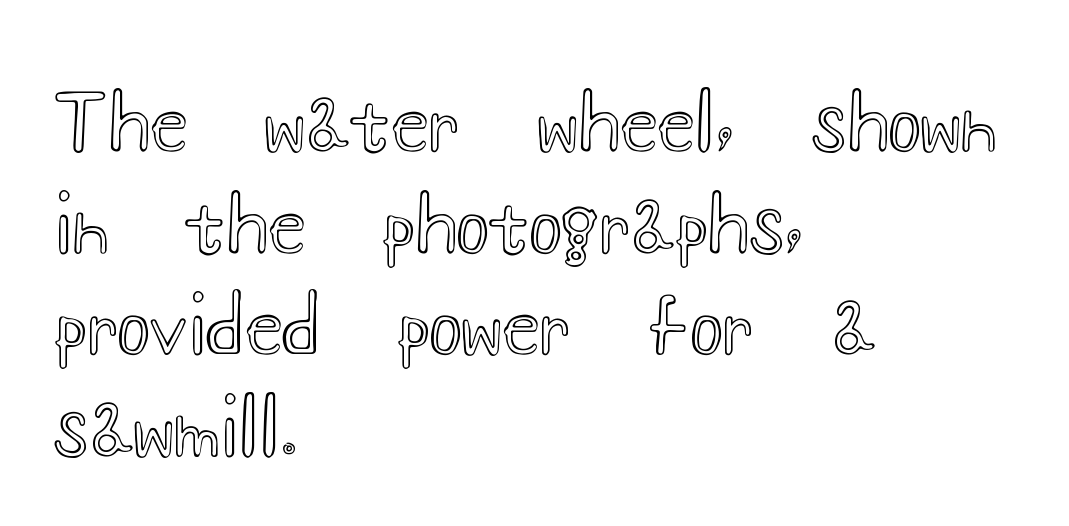
{"italic": "no", "width": "wide", "x_height": "small", "monospaced": "no", "underline": "no", "align": "left", "line_spacing": "normal", "line_spacing_ratio": 1.32, "letter_spacing": "normal", "letter_spacing_em": 0.0, "glyph_px": 77}
